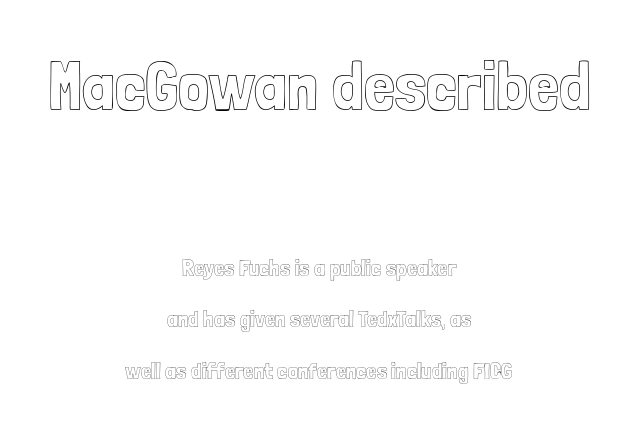
{"italic": "no", "width": "condensed", "x_height": "medium", "monospaced": "no", "underline": "no", "align": "center", "line_spacing": "loose", "line_spacing_ratio": 2.24, "letter_spacing": "normal", "letter_spacing_em": 0.0, "larger_block": "first", "size_ratio": 3.0, "glyph_px": 69}
